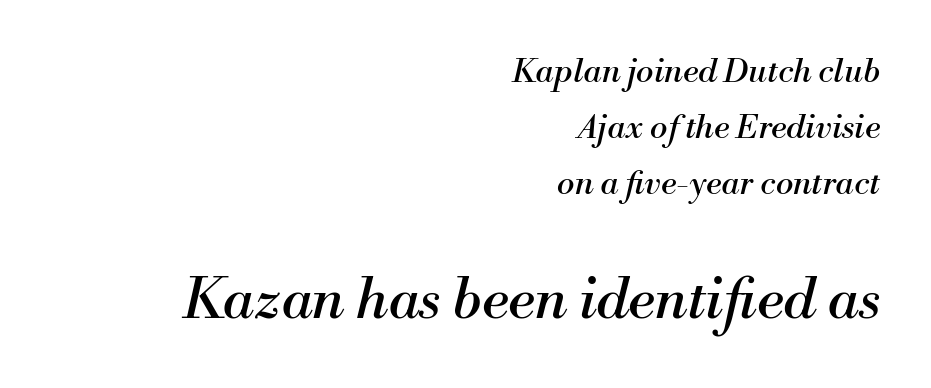
The image shows 57 px regular-weight serif type, italic (leaning right); set right-aligned, normal line spacing (1.7x), normal letter spacing, not underlined; the second (bottom) block is 1.73x larger; medium stroke contrast and a small x-height.
